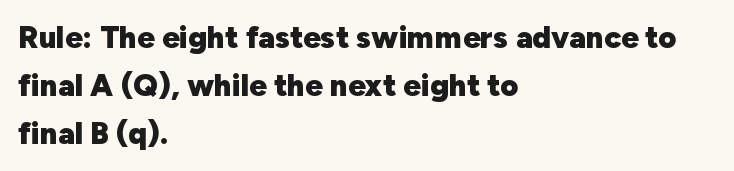
{"serif": "no", "italic": "no", "bold": "yes", "weight": "heavy", "width": "normal", "stroke_contrast": "low", "x_height": "medium", "monospaced": "no", "underline": "no", "align": "left", "line_spacing": "normal", "line_spacing_ratio": 1.55, "letter_spacing": "normal", "letter_spacing_em": 0.0, "glyph_px": 31}
